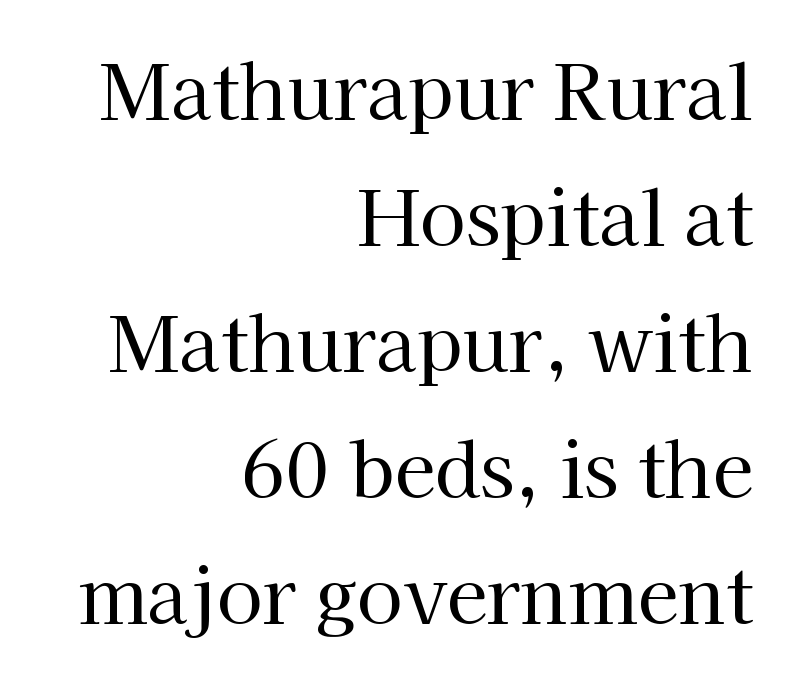
The image shows 75 px regular-weight serif type, upright; set right-aligned, normal line spacing (1.68x), normal letter spacing, not underlined; high stroke contrast and a medium x-height.
